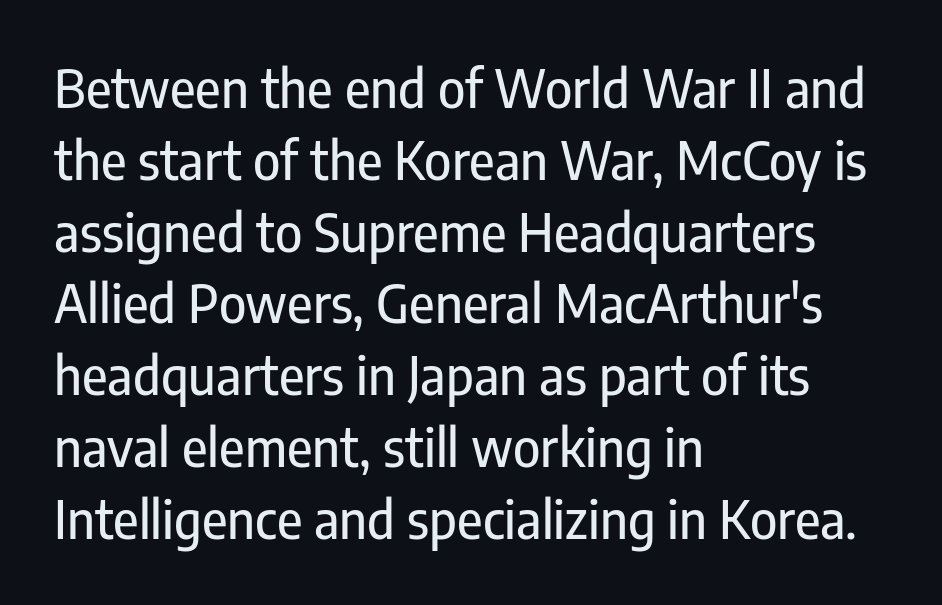
This rendering leaves character spacing at its baseline value. The rows are spaced the way most documents space them. All the whitespace from short lines collects on the right. Observe the absence of serifs on each vertical stroke in this sample. You could not count columns in this text — the font is proportionally spaced. Ascenders rise straight up at ninety degrees.
